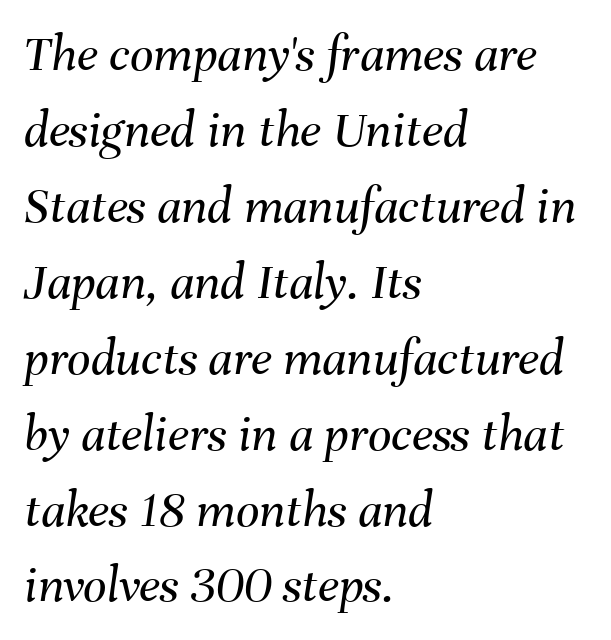
{"italic": "yes", "lean": "right", "slant_degrees": 8, "bold": "no", "weight": "regular", "width": "normal", "stroke_contrast": "medium", "x_height": "medium", "monospaced": "no", "underline": "no", "align": "left", "line_spacing": "normal", "line_spacing_ratio": 1.46, "letter_spacing": "normal", "letter_spacing_em": 0.0, "glyph_px": 52}
